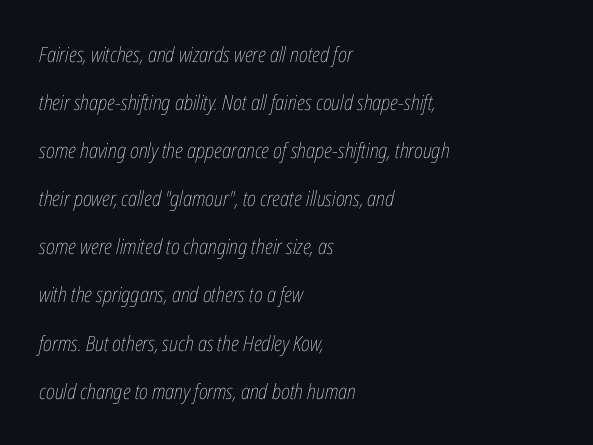
This sample uses plain, unmodified letter spacing. No letter is thick-stroked: the sample isn't bold. Reading down the block, your eye returns to a fixed left position each line. These lines stand farther apart than default settings would place them.
